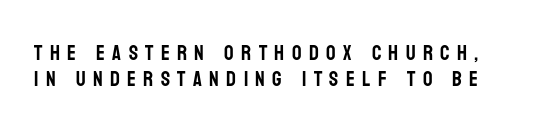
The gaps between neighbouring characters are conspicuously large. In terms of posture, this sample is upright. The zone under the glyphs is completely vacant.
